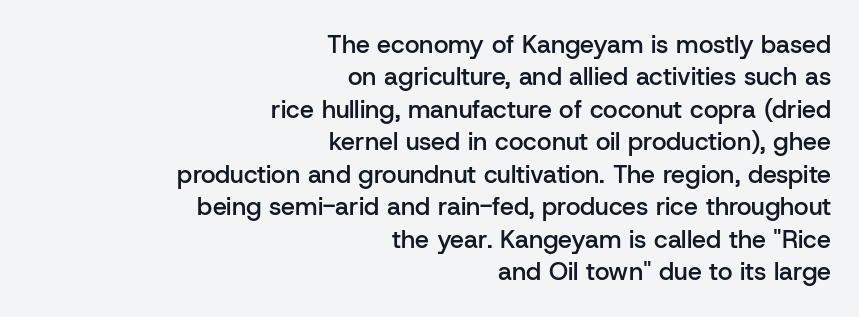
Between one letter and the next there's only the usual sliver of space. The paragraph shown leans on its right margin. If you measured baseline to baseline, you'd find a middling distance. Quick note: underline off. Stems and bowls a touch heavier than normal — semibold.
